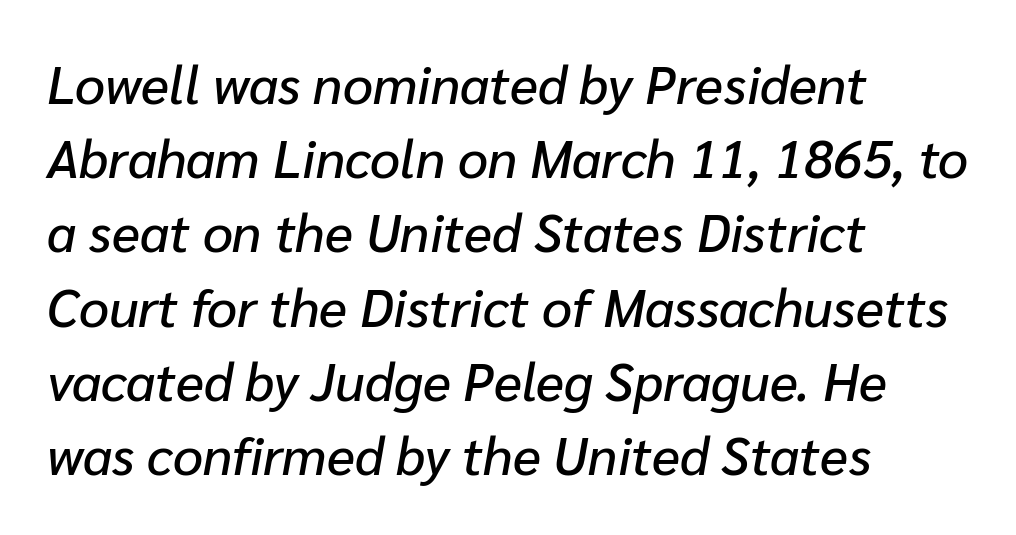
Q: Is the text italic (slanted)? A: Yes, it leans right by about 10 degrees.
Q: Is the text underlined? A: No.
Q: How is the paragraph aligned? A: Left-aligned.
Q: Is the spacing between letters normal or unusually wide? A: Normal.
Q: Is the spacing between lines tight, normal or loose? A: Normal.
Q: Width (condensed, normal, or wide)? A: Normal.
Q: Stroke contrast? A: Low.
Q: x-height? A: Medium.
Q: Monospaced? A: No.
